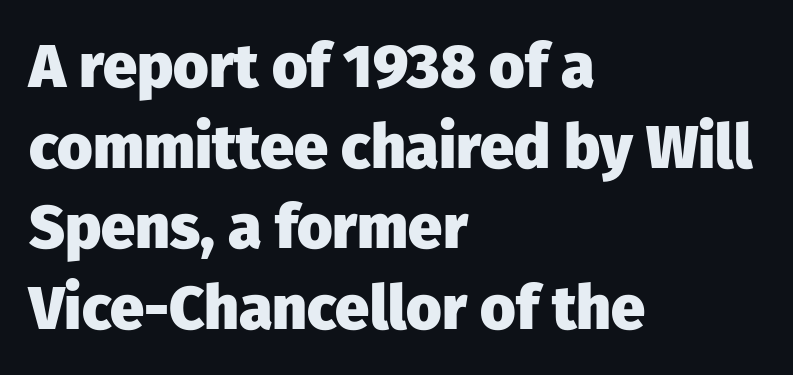
The image shows 61 px heavy sans-serif type, upright; set left-aligned, normal line spacing (1.32x), normal letter spacing, not underlined; low stroke contrast and a medium x-height.
